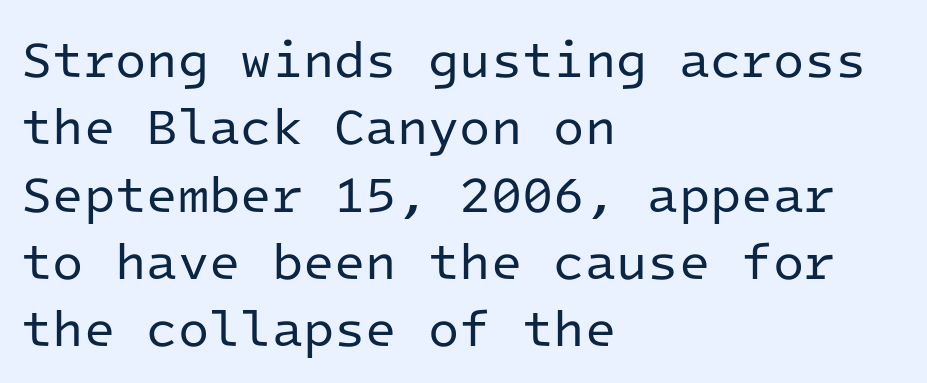
This rendering uses left alignment, leaving the right contour irregular. Nobody touched the tracking dial on this one. A normal amount of white space separates one row of letters from the next. Weight: in the light-to-regular range.
